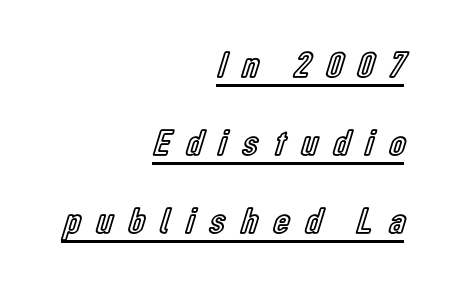
{"width": "condensed", "x_height": "medium", "monospaced": "no", "underline": "yes", "align": "right", "line_spacing": "loose", "line_spacing_ratio": 2.11, "letter_spacing": "wide", "letter_spacing_em": 0.43, "glyph_px": 37}
